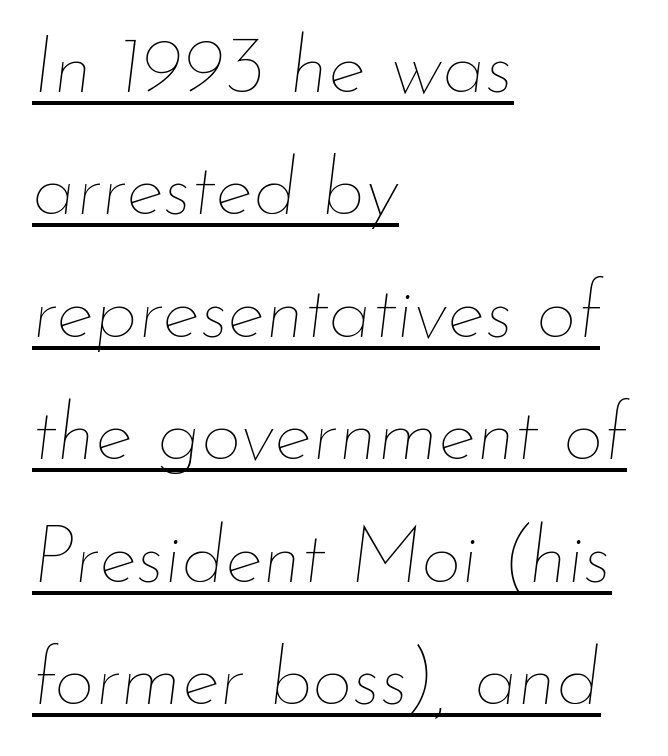
The image shows 80 px thin type, italic (leaning right); set left-aligned, normal line spacing (1.53x), normal letter spacing, underlined; low stroke contrast and a small x-height.
